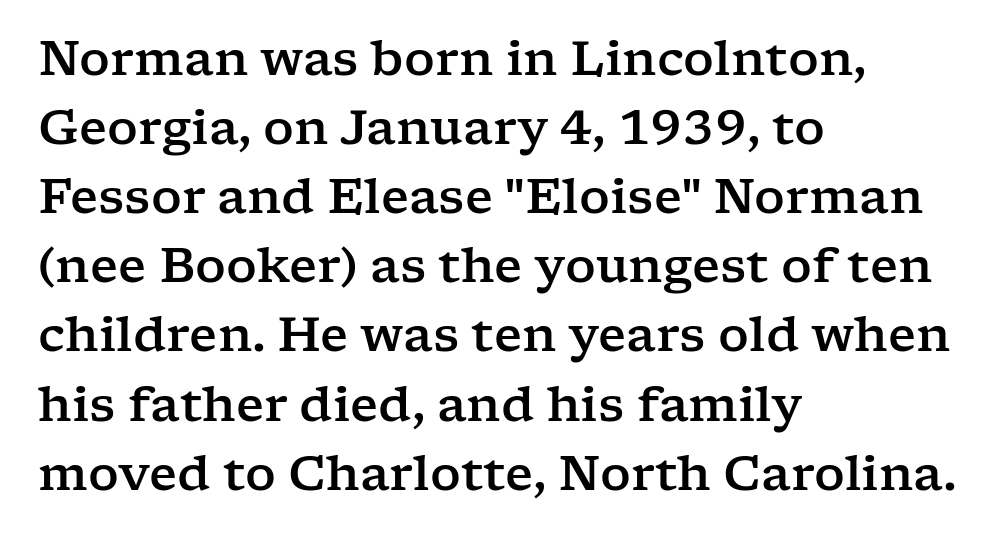
Q: Is the text italic (slanted)? A: No, it is upright.
Q: Is the typeface a serif or a sans-serif typeface? A: Serif.
Q: Is the text underlined? A: No.
Q: How is the paragraph aligned? A: Left-aligned.
Q: Is the spacing between letters normal or unusually wide? A: Normal.
Q: Is the spacing between lines tight, normal or loose? A: Normal.
Q: Width (condensed, normal, or wide)? A: Wide.
Q: Stroke contrast? A: Low.
Q: x-height? A: Medium.
Q: Monospaced? A: No.
